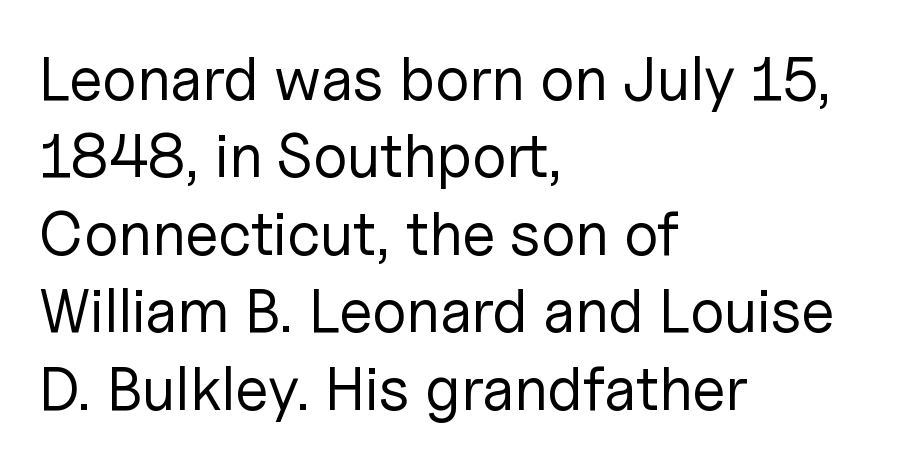
Q: Is the text bold? A: No.
Q: Is the text italic (slanted)? A: No, it is upright.
Q: Is the typeface a serif or a sans-serif typeface? A: Sans-serif.
Q: Is the text underlined? A: No.
Q: How is the paragraph aligned? A: Left-aligned.
Q: Is the spacing between letters normal or unusually wide? A: Normal.
Q: Is the spacing between lines tight, normal or loose? A: Normal.
Q: Width (condensed, normal, or wide)? A: Normal.
Q: Stroke contrast? A: Low.
Q: x-height? A: Medium.
Q: Monospaced? A: No.
